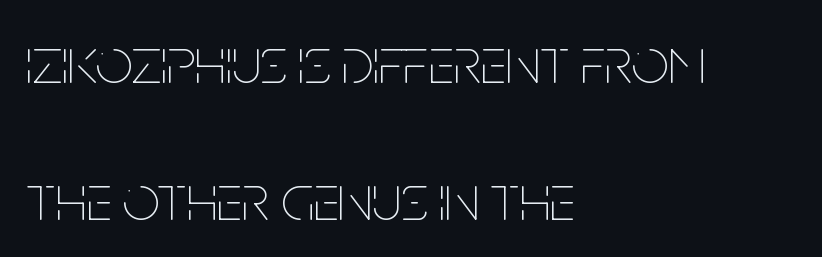
The image shows 66 px thin, condensed type, upright; set left-aligned, loose line spacing (2.08x), normal letter spacing, not underlined; low stroke contrast and a large x-height.
